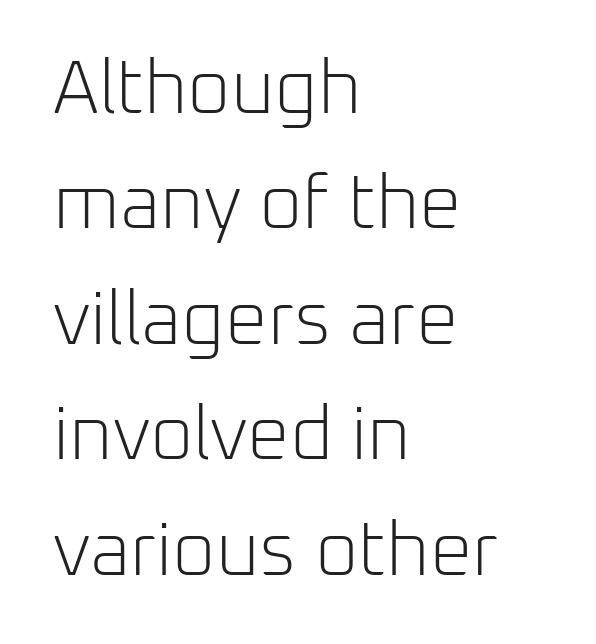
The image shows 75 px light sans-serif type, upright; set left-aligned, normal line spacing (1.54x), normal letter spacing, not underlined; low stroke contrast and a medium x-height.
